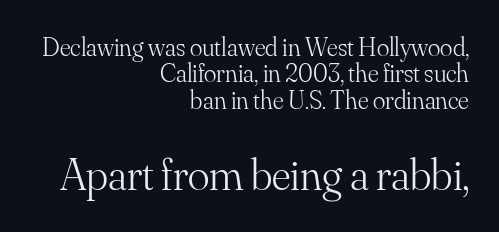
The block of text is dense from top to bottom, with scant space between rows. Only glyphs here, with clear space below each row. The line texture is even and compact thanks to regular tracking. Note the varied advance widths — an 'i' is clearly narrower than an 'm'. In terms of letterform style, serifs are clearly present.
